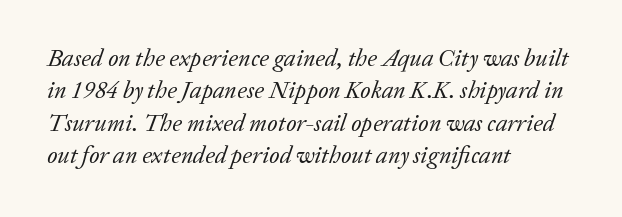
The rag falls on the right side of this text block. This is not heavy type; no bold has been used. The space directly below the letters is spotless. These lines sit exactly where default settings would place them. Every character sits at an angle, as italics do.
